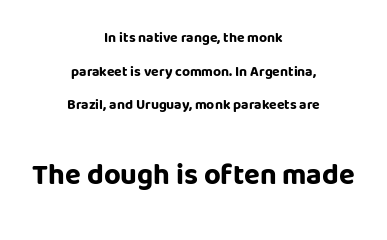
If you folded the block vertically in half, each line would mirror itself in length. Inter-character spacing is left at the font's built-in metrics. What's the leading like? Stretched, with rows far apart. Thick stems and heavy bowls — unmistakably bold. A student would notice the bottom passage is typeset larger than what precedes it.
